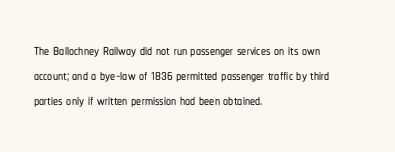
Q: Is the text italic (slanted)? A: No, it is upright.
Q: Is the text underlined? A: No.
Q: How is the paragraph aligned? A: Left-aligned.
Q: Is the spacing between letters normal or unusually wide? A: Normal.
